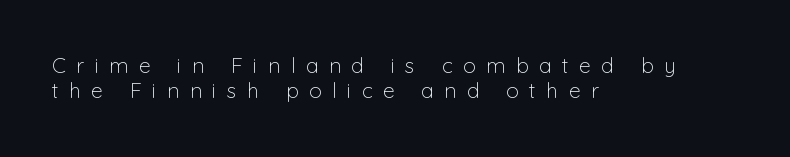
Unlike italic type, these characters show no tilt at all. The gaps between neighbouring characters are conspicuously large. Caption: face not bold, strokes unweighted. Quick note: underline off.
